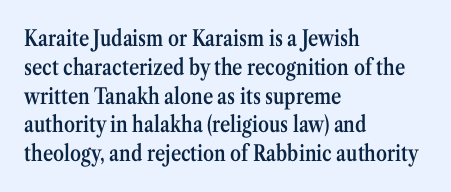
Left-aligned paragraph, ragged on the right. This sample uses plain, unmodified letter spacing. The lettering holds an erect, upright posture throughout. Underlining? Definitely not there. Students, this is semibold: more ink than regular, less than bold.
